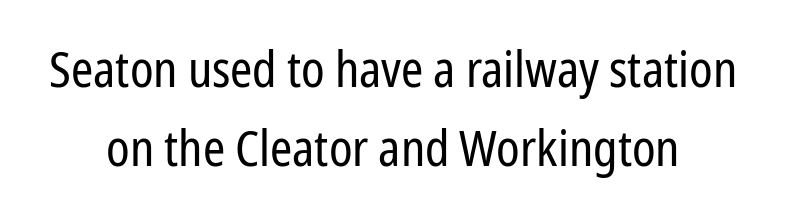
The image shows 50 px regular-weight, condensed sans-serif type, upright; set normal line spacing (1.58x), normal letter spacing, not underlined; low stroke contrast and a medium x-height.
